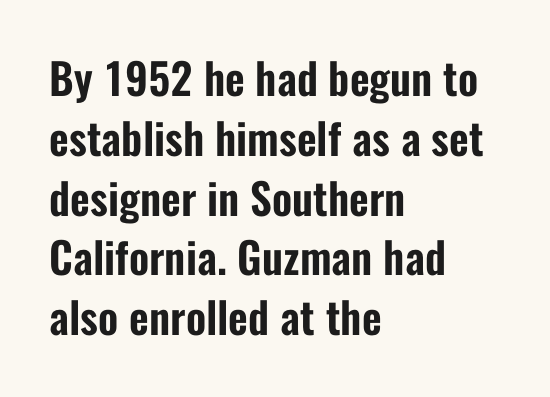
The image shows 43 px condensed sans-serif type, upright; set left-aligned, normal line spacing (1.39x), normal letter spacing, not underlined; low stroke contrast and a medium x-height.
